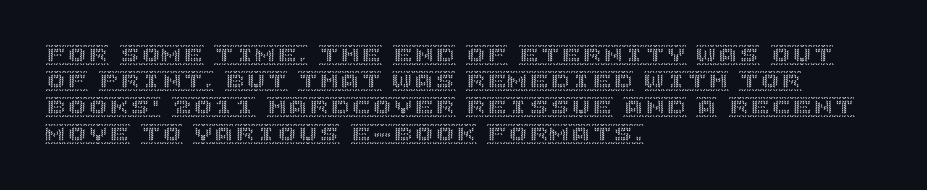
A typesetter would call this leading conventional body-copy spacing. Upright lettering throughout. This rendering uses left alignment, leaving the right contour irregular. The letterforms sit shoulder to shoulder at normal distance. Decoration check: the copy has no underline.
